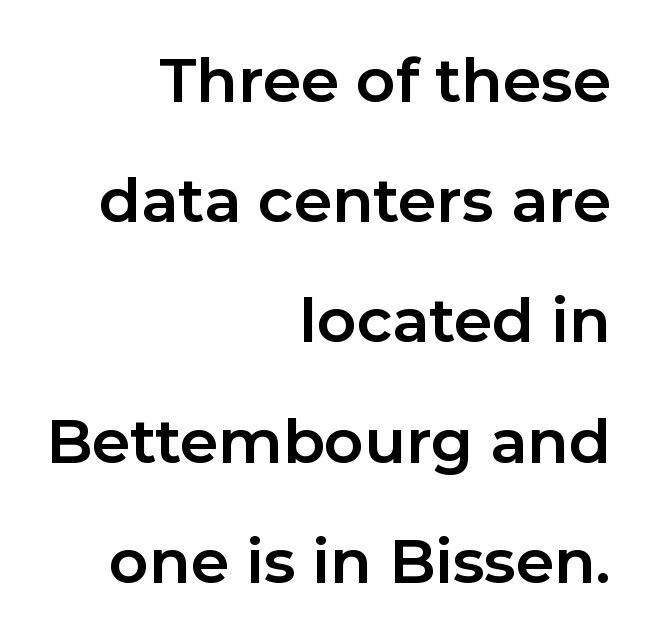
The image shows 61 px bold sans-serif type, upright; set right-aligned, loose line spacing (1.97x), normal letter spacing, not underlined; low stroke contrast and a medium x-height.
